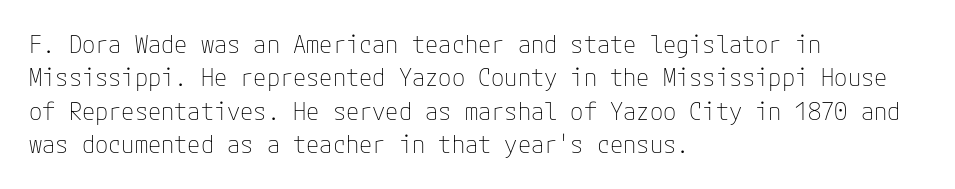
Q: Is the text bold? A: No.
Q: Is the text italic (slanted)? A: No, it is upright.
Q: Is the text underlined? A: No.
Q: How is the paragraph aligned? A: Left-aligned.
Q: Is the spacing between letters normal or unusually wide? A: Normal.
Q: Is the spacing between lines tight, normal or loose? A: Normal.
